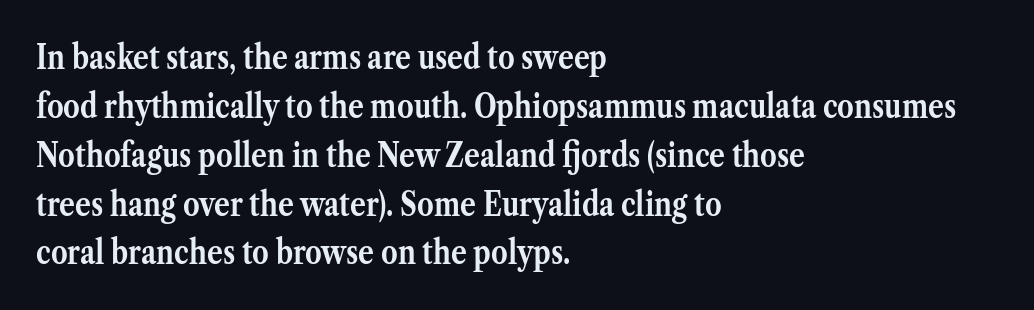
Q: Is the text bold? A: Yes.
Q: Is the text italic (slanted)? A: No, it is upright.
Q: Is the typeface a serif or a sans-serif typeface? A: Serif.
Q: Is the text underlined? A: No.
Q: How is the paragraph aligned? A: Left-aligned.
Q: Is the spacing between letters normal or unusually wide? A: Normal.
Q: Is the spacing between lines tight, normal or loose? A: Normal.
Q: Width (condensed, normal, or wide)? A: Normal.
Q: Stroke contrast? A: Medium.
Q: x-height? A: Medium.
Q: Monospaced? A: No.
